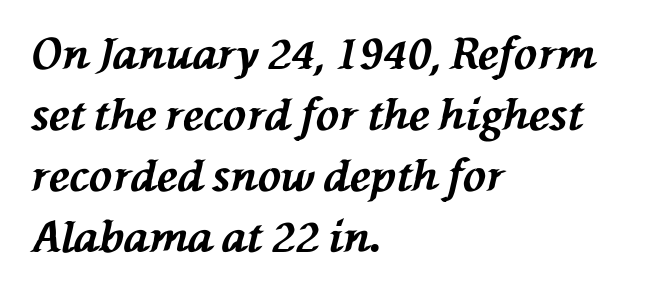
Q: Is the text bold? A: Yes.
Q: Is the text italic (slanted)? A: Yes, it leans left by about 76 degrees.
Q: Is the text underlined? A: No.
Q: How is the paragraph aligned? A: Left-aligned.
Q: Is the spacing between letters normal or unusually wide? A: Normal.
Q: Is the spacing between lines tight, normal or loose? A: Normal.
Q: Width (condensed, normal, or wide)? A: Normal.
Q: Stroke contrast? A: Medium.
Q: x-height? A: Medium.
Q: Monospaced? A: No.
